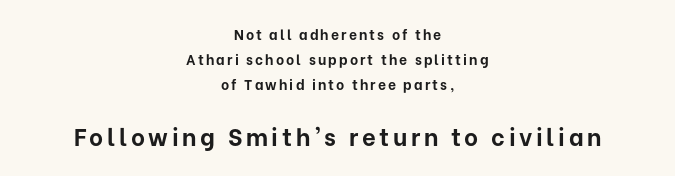
Q: Is the text bold? A: Yes.
Q: Is the text italic (slanted)? A: No, it is upright.
Q: Is the text underlined? A: No.
Q: How is the paragraph aligned? A: Centered.
Q: Which block of text is set in a larger size, the first (top) or the second (bottom)? A: The second (bottom) one.
